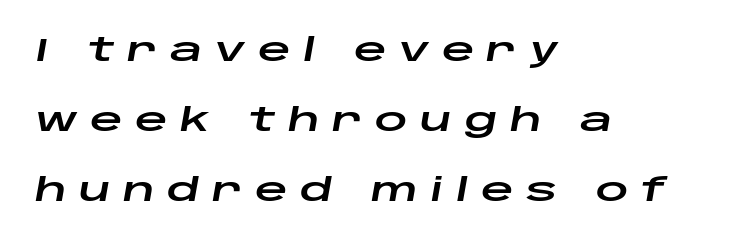
Q: Is the text italic (slanted)? A: Yes, it leans right by about 10 degrees.
Q: Is the text underlined? A: No.
Q: How is the paragraph aligned? A: Left-aligned.
Q: Is the spacing between letters normal or unusually wide? A: Unusually wide.
Q: Is the spacing between lines tight, normal or loose? A: Loose.
Q: Width (condensed, normal, or wide)? A: Wide.
Q: Stroke contrast? A: Low.
Q: x-height? A: Large.
Q: Monospaced? A: No.
